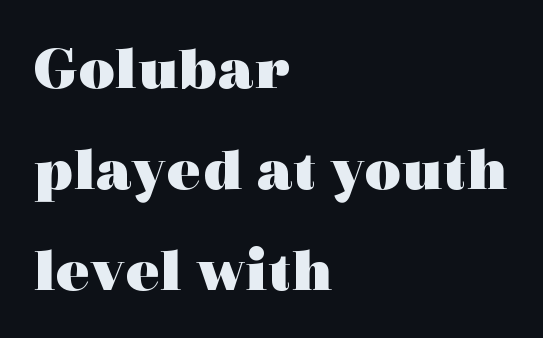
Q: Is the text bold? A: Yes.
Q: Is the text italic (slanted)? A: No, it is upright.
Q: Is the typeface a serif or a sans-serif typeface? A: Serif.
Q: Is the text underlined? A: No.
Q: How is the paragraph aligned? A: Left-aligned.
Q: Is the spacing between letters normal or unusually wide? A: Normal.
Q: Is the spacing between lines tight, normal or loose? A: Normal.
Q: Width (condensed, normal, or wide)? A: Wide.
Q: x-height? A: Medium.
Q: Monospaced? A: No.
